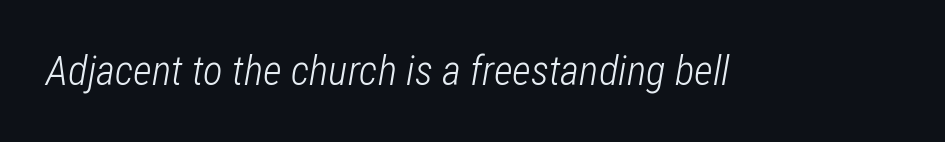
The text carries the slant typical of an italic or oblique font. Has an underline been added? It has not. There is no visible air inserted between adjacent glyphs. Is the type heavy? It reads as light-to-regular instead. Do the characters align in a grid? No, the font is proportional.
